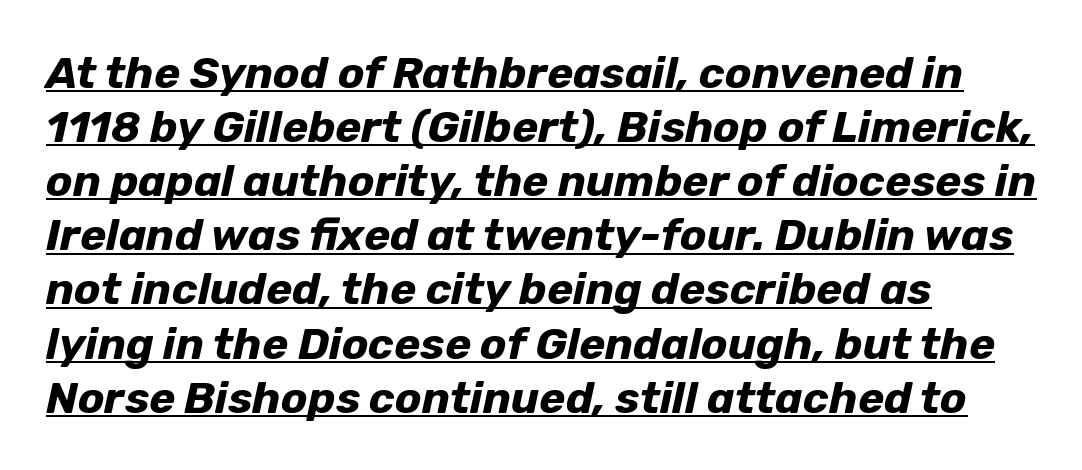
Inter-character spacing is left at the font's built-in metrics. Does a line run under the words? Yes, clearly. Spacing verdict: proportional, widths tailored to each character. Stroke thickness is high; the sample reads as a true bold. The compositor pushed each line to the left boundary. Quick note: italic.
